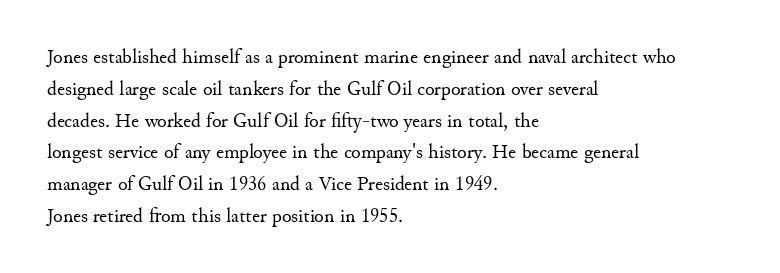
This is not heavy type; no bold has been used. Tracking here is standard; glyphs follow each other at the usual distance. Horizontal bands of white between lines are of average thickness. Underlining? Definitely not there. A student would call this left alignment; a typographer would say flush left, rag right.
